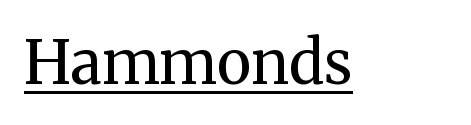
{"serif": "yes", "italic": "no", "bold": "no", "weight": "regular", "width": "normal", "stroke_contrast": "medium", "x_height": "medium", "monospaced": "no", "underline": "yes", "letter_spacing": "normal", "letter_spacing_em": 0.0, "glyph_px": 60}
